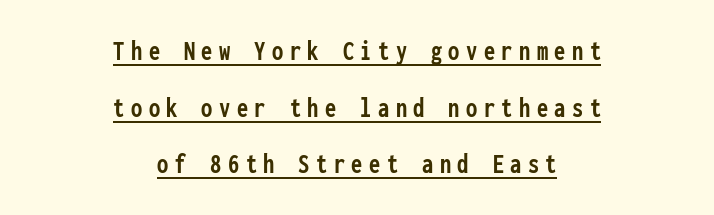
The image shows 28 px semibold, condensed sans-serif type, upright, monospaced; set centered, loose line spacing (2.02x), unusually wide letter spacing (+0.23 em), underlined; low stroke contrast and a medium x-height.
